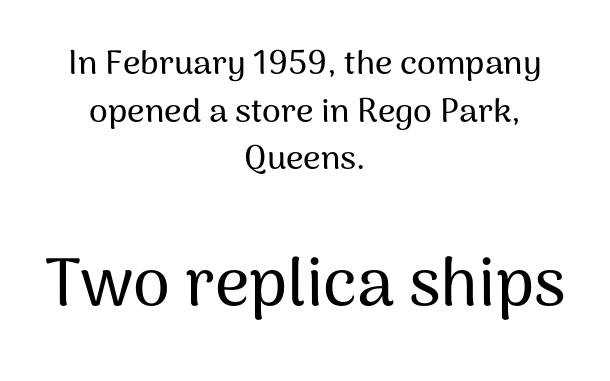
Check the space under the baseline: it is left empty. The lettering holds an erect, upright posture throughout. Centered paragraph, ragged on both sides. A typesetter would call this proportional, since set widths differ per character. Each word holds together tightly as a unit, with standard inter-letter gaps.
